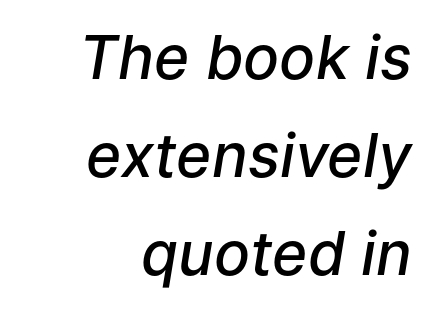
{"italic": "yes", "lean": "right", "slant_degrees": 9, "bold": "semi", "weight": "semibold", "width": "normal", "stroke_contrast": "low", "x_height": "medium", "monospaced": "no", "underline": "no", "align": "right", "line_spacing": "normal", "line_spacing_ratio": 1.63, "letter_spacing": "normal", "letter_spacing_em": 0.0, "glyph_px": 60}
